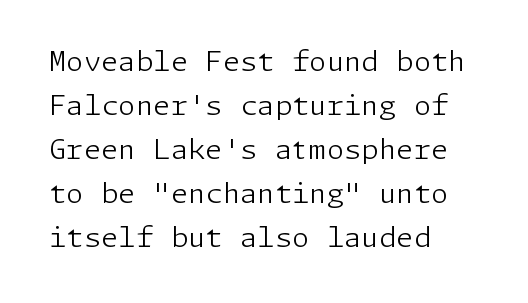
Posture: upright roman. This is sans-serif lettering, the kind often seen on screens and signage. Quick note: underline off. The paragraph has a hard left edge and a soft right edge. If you measured baseline to baseline, you'd find a middling distance. The weight tops out at a normal text grade.
